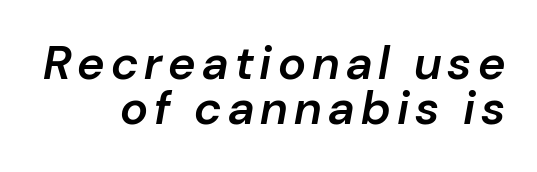
Q: Is the text bold? A: Semi-bold.
Q: Is the text italic (slanted)? A: Yes, it leans right by about 10 degrees.
Q: Is the text underlined? A: No.
Q: How is the paragraph aligned? A: Right-aligned.
Q: Is the spacing between lines tight, normal or loose? A: Tight.
Q: Width (condensed, normal, or wide)? A: Normal.
Q: Stroke contrast? A: Low.
Q: x-height? A: Medium.
Q: Monospaced? A: No.
